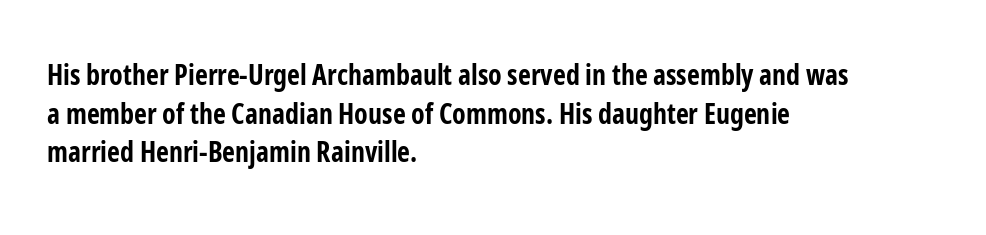
Q: Is the text bold? A: Yes.
Q: Is the text italic (slanted)? A: No, it is upright.
Q: Is the typeface a serif or a sans-serif typeface? A: Sans-serif.
Q: Is the text underlined? A: No.
Q: How is the paragraph aligned? A: Left-aligned.
Q: Is the spacing between letters normal or unusually wide? A: Normal.
Q: Is the spacing between lines tight, normal or loose? A: Normal.
Q: Width (condensed, normal, or wide)? A: Condensed.
Q: Stroke contrast? A: Low.
Q: x-height? A: Medium.
Q: Monospaced? A: No.
